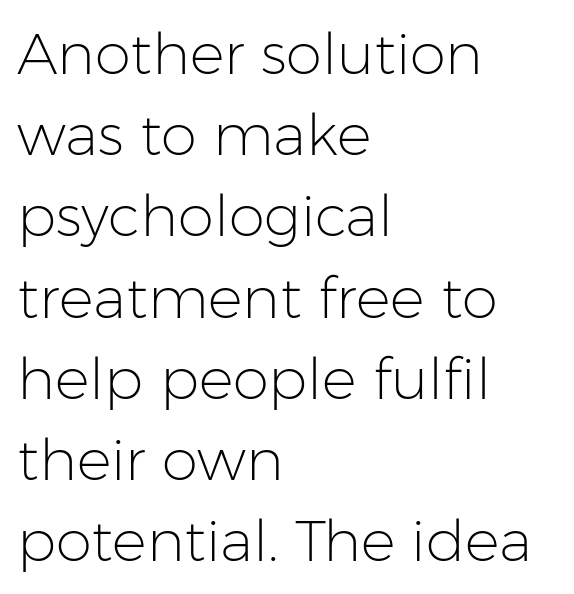
The image shows 58 px light sans-serif type, upright; set left-aligned, normal line spacing (1.4x), normal letter spacing, not underlined; low stroke contrast and a medium x-height.
